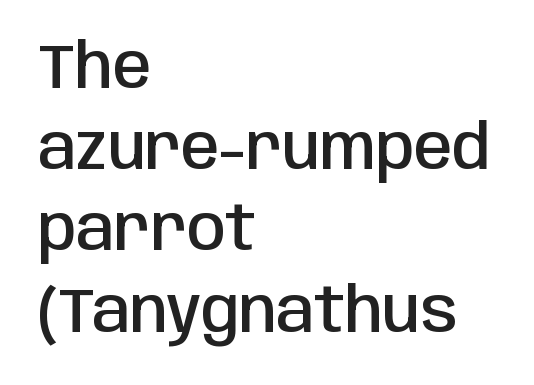
Q: Is the text bold? A: Semi-bold.
Q: Is the text italic (slanted)? A: No, it is upright.
Q: Is the typeface a serif or a sans-serif typeface? A: Sans-serif.
Q: Is the text underlined? A: No.
Q: How is the paragraph aligned? A: Left-aligned.
Q: Is the spacing between letters normal or unusually wide? A: Normal.
Q: Is the spacing between lines tight, normal or loose? A: Normal.
Q: Width (condensed, normal, or wide)? A: Condensed.
Q: Stroke contrast? A: Low.
Q: x-height? A: Large.
Q: Monospaced? A: No.
